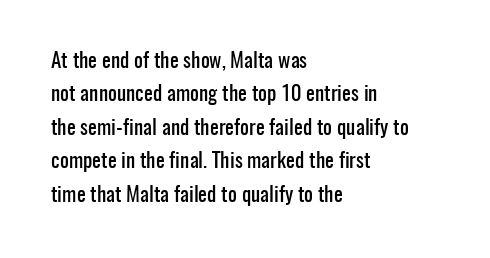
Q: Is the text italic (slanted)? A: No, it is upright.
Q: Is the text underlined? A: No.
Q: How is the paragraph aligned? A: Left-aligned.
Q: Is the spacing between letters normal or unusually wide? A: Normal.
Q: Is the spacing between lines tight, normal or loose? A: Normal.
